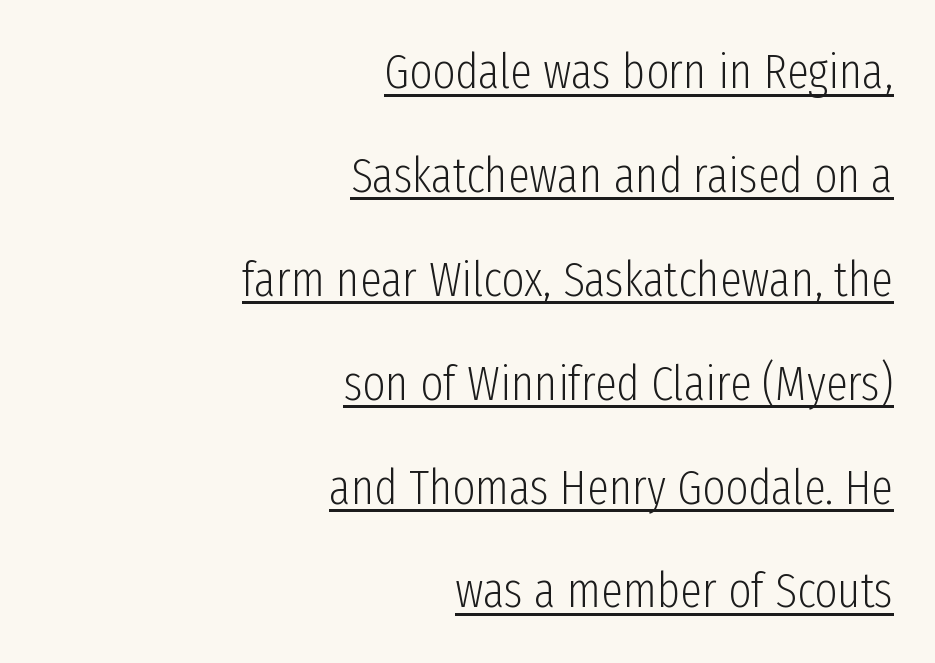
This sample uses an upright cut, with every glyph sitting square on the baseline. The rendering shows plain stroke endings on the letterforms — a sans-serif design. A rule runs beneath these lines of type. The tracking reads as untouched default to a designer's eye. Spacing verdict: proportional, widths tailored to each character. These lines are set flush right with a ragged left edge.
